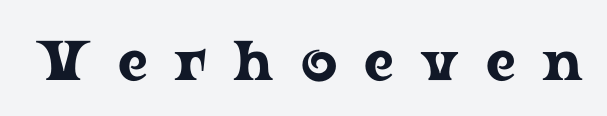
The passage shown is typeset with a serif family. The letters advance in unequal steps, a hallmark of proportional type. Honestly, there is no underline to notice here at all. The tracking reads as deliberately expanded to a designer's eye. The font's upright variant was chosen for this text.
